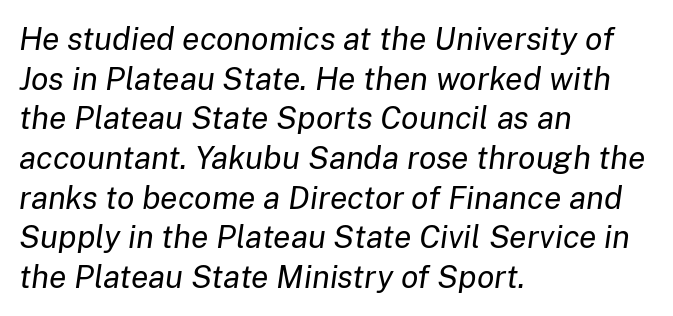
{"italic": "yes", "lean": "right", "slant_degrees": 8, "bold": "no", "weight": "regular", "width": "normal", "stroke_contrast": "low", "x_height": "medium", "monospaced": "no", "underline": "no", "align": "left", "line_spacing_ratio": 1.24, "letter_spacing": "normal", "letter_spacing_em": 0.0, "glyph_px": 32}
